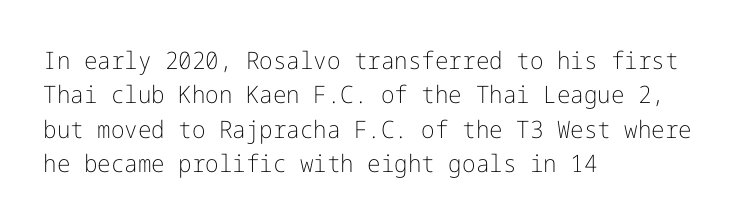
{"italic": "no", "bold": "no", "underline": "no", "align": "left", "line_spacing": "normal", "line_spacing_ratio": 1.43, "letter_spacing": "normal", "letter_spacing_em": 0.0, "glyph_px": 24}
